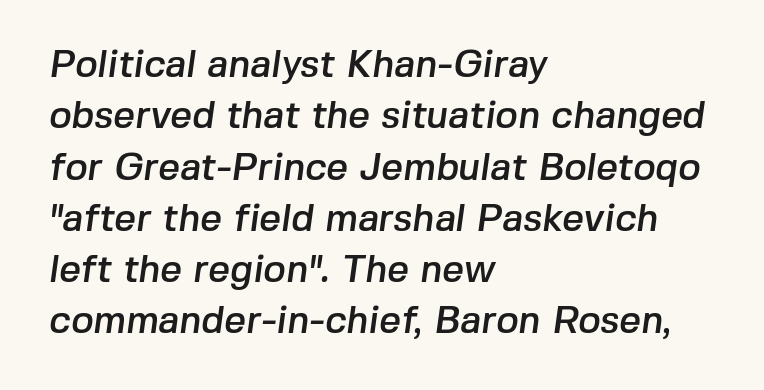
Q: Is the typeface a serif or a sans-serif typeface? A: Sans-serif.
Q: Is the text underlined? A: No.
Q: How is the paragraph aligned? A: Left-aligned.
Q: Is the spacing between letters normal or unusually wide? A: Normal.
Q: Is the spacing between lines tight, normal or loose? A: Normal.
Q: Width (condensed, normal, or wide)? A: Normal.
Q: Stroke contrast? A: Low.
Q: x-height? A: Medium.
Q: Monospaced? A: No.
